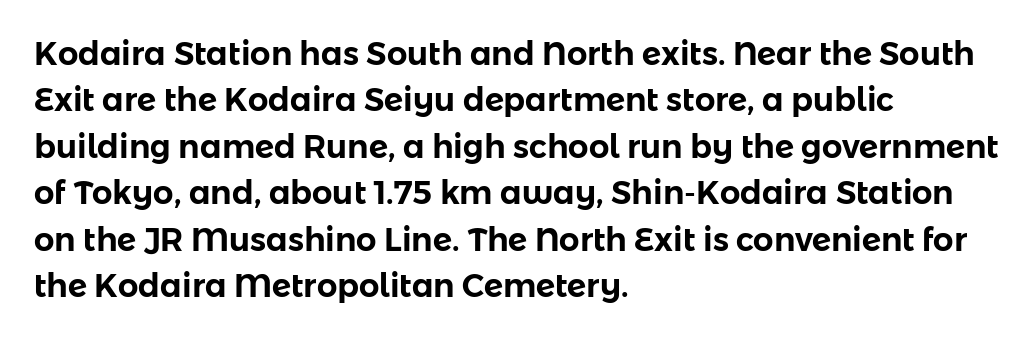
{"serif": "no", "italic": "no", "width": "normal", "stroke_contrast": "low", "x_height": "medium", "monospaced": "no", "underline": "no", "align": "left", "line_spacing": "normal", "line_spacing_ratio": 1.45, "letter_spacing": "normal", "letter_spacing_em": 0.0, "glyph_px": 32}
